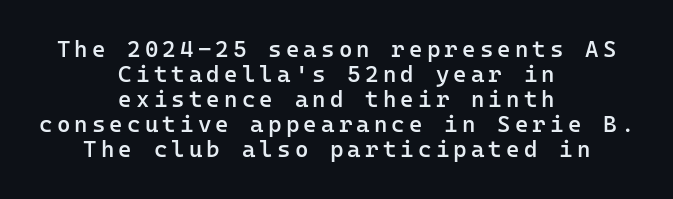
{"italic": "no", "bold": "semi", "underline": "no", "align": "center", "line_spacing": "tight", "line_spacing_ratio": 1.09, "glyph_px": 23}
